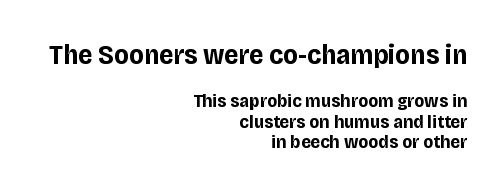
The image shows 28 px bold sans-serif type, upright; set right-aligned, tight line spacing (1.07x), normal letter spacing, not underlined; the first (top) block is 1.47x larger; low stroke contrast and a large x-height.
